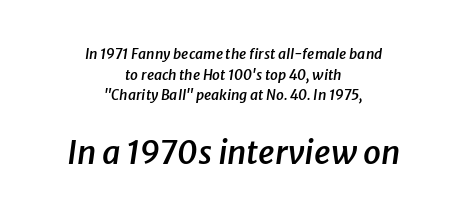
{"italic": "yes", "lean": "right", "slant_degrees": 8, "bold": "semi", "weight": "semibold", "width": "normal", "stroke_contrast": "low", "x_height": "medium", "monospaced": "no", "underline": "no", "align": "center", "line_spacing": "normal", "line_spacing_ratio": 1.47, "letter_spacing": "normal", "letter_spacing_em": 0.0, "larger_block": "second", "size_ratio": 2.29, "glyph_px": 32}
